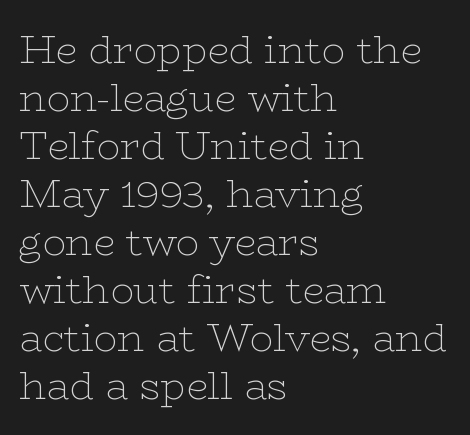
{"serif": "yes", "italic": "no", "bold": "no", "weight": "thin", "width": "wide", "stroke_contrast": "low", "x_height": "medium", "monospaced": "no", "underline": "no", "align": "left", "line_spacing_ratio": 1.23, "letter_spacing": "normal", "letter_spacing_em": 0.0, "glyph_px": 39}
